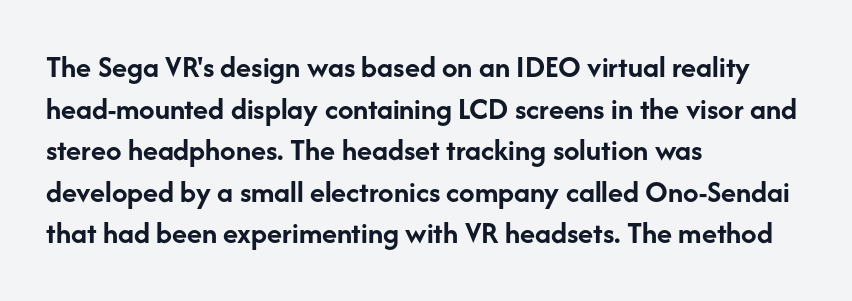
Q: Is the text bold? A: Yes.
Q: Is the text italic (slanted)? A: No, it is upright.
Q: Is the typeface a serif or a sans-serif typeface? A: Sans-serif.
Q: Is the text underlined? A: No.
Q: How is the paragraph aligned? A: Left-aligned.
Q: Is the spacing between letters normal or unusually wide? A: Normal.
Q: Is the spacing between lines tight, normal or loose? A: Normal.
Q: Width (condensed, normal, or wide)? A: Normal.
Q: Stroke contrast? A: Low.
Q: x-height? A: Medium.
Q: Monospaced? A: No.
